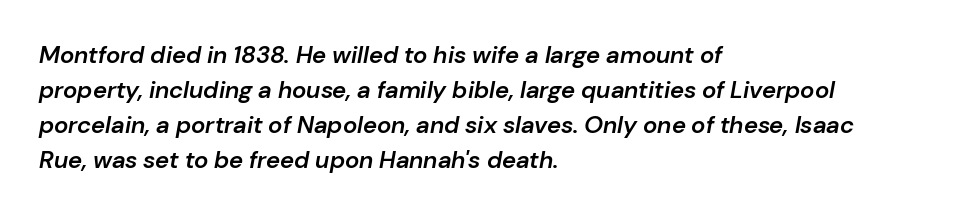
The image shows 24 px text type, italic (leaning right); set left-aligned, normal line spacing (1.46x), normal letter spacing, not underlined.
